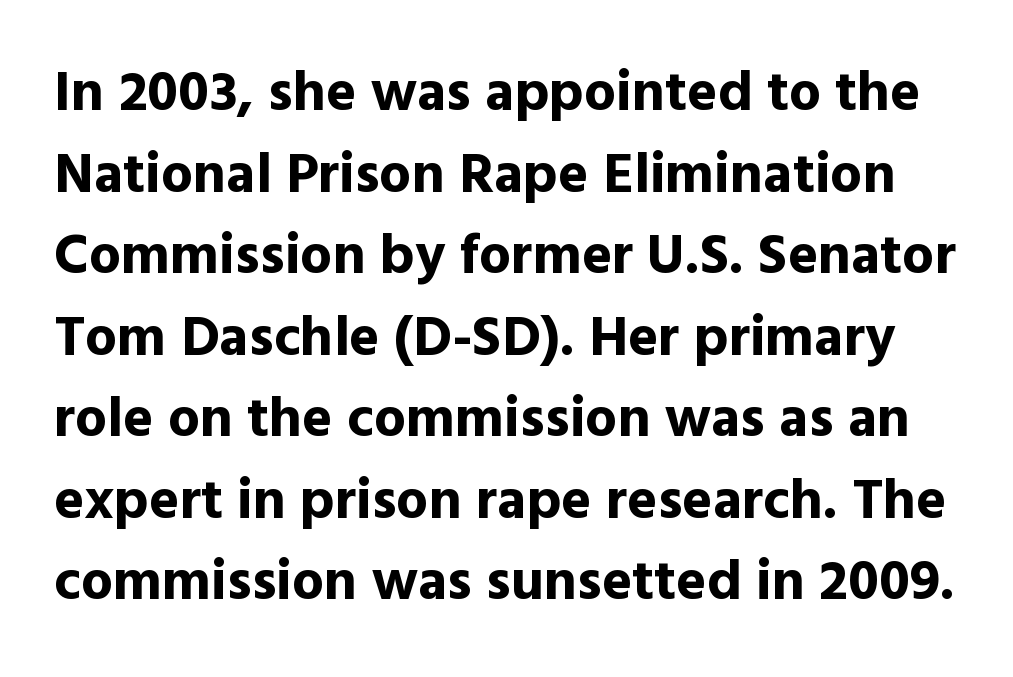
Proportional: the letters do not fall into vertical columns. Its strokes are broad and dark, the hallmark of bold type. Look at the tracking — it's just the regular setting, nothing added. This is roman type, the default non-slanted kind.
